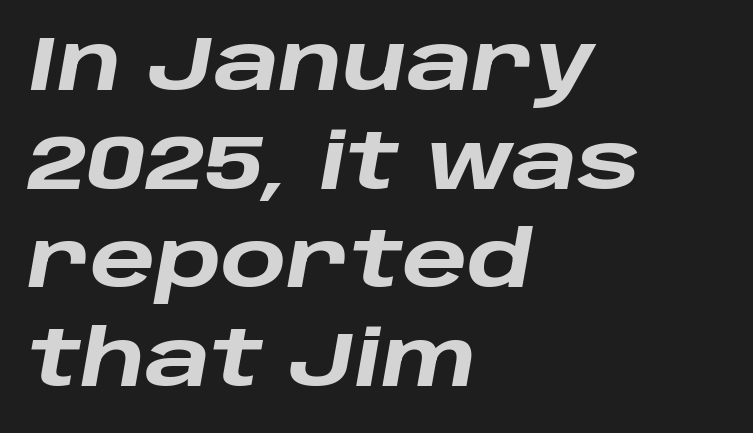
The passage shown leans; its letterforms are oblique. The letters sit at their default tracking, neither squeezed nor spread. Heavy, bold letterforms. This block has exactly the height ordinary leading produces. Alignment: flush left.
